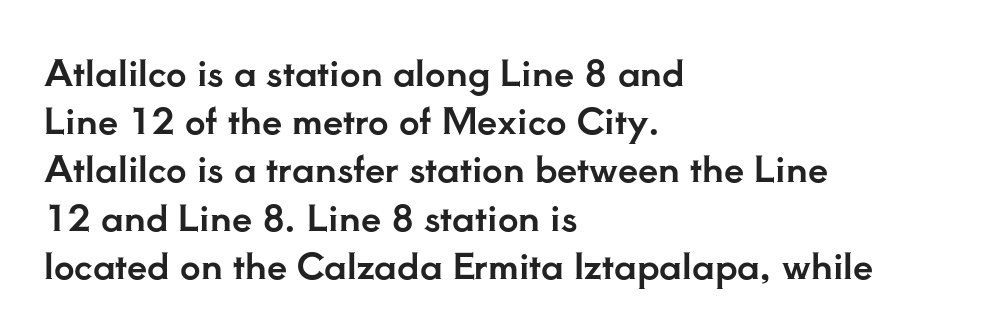
The glyphs are unaccompanied by any horizontal stroke below them. Horizontally, the lines are justified to the leading edge only. Rendered with straight, roman letterforms. Words appear dense and cohesive because spacing is normal. Serifs: yes, visible at the terminals of the letterforms. Vertically, the passage feels balanced, rows spaced as you'd expect.
